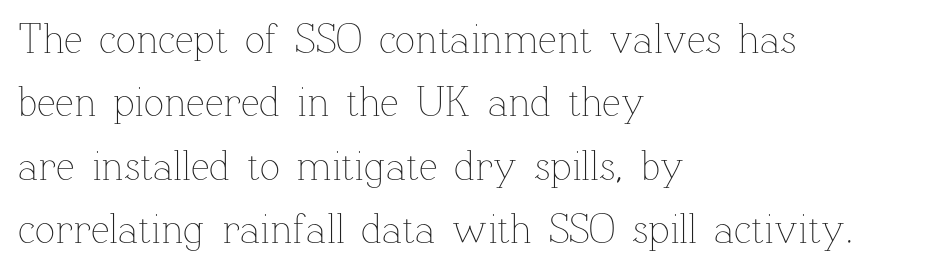
This sample is left-justified, so line endings fall wherever the words run out. Words appear dense and cohesive because spacing is normal. Vertical stems look standard width or narrower in stroke. Regarding leading, the lines here are spaced in the standard way. Anything drawn beneath the words? Only blank space. You could not count columns in this text — the font is proportionally spaced.
